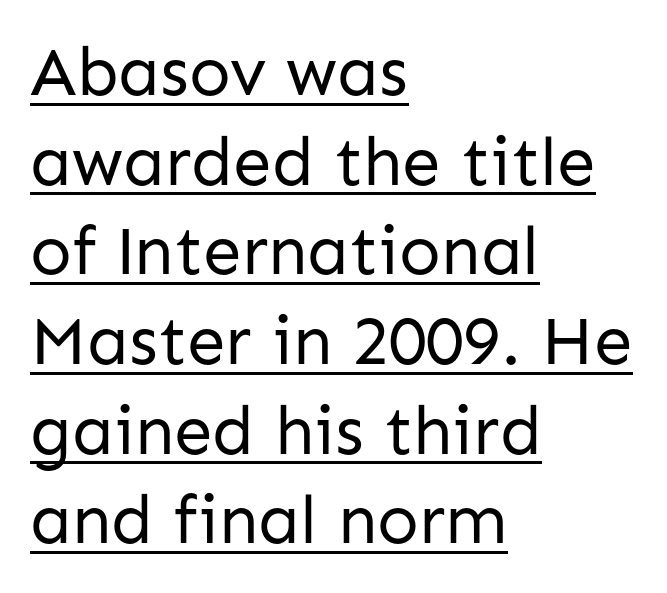
These lines keep a tight, regular rhythm from letter to letter. Ink coverage per letter is moderate at most. The block of text has a typical density, with ordinary space between rows. Proportional: the letters do not fall into vertical columns. The paragraph shown leans on its left margin. The letters stand straight up with perfectly vertical stems.
